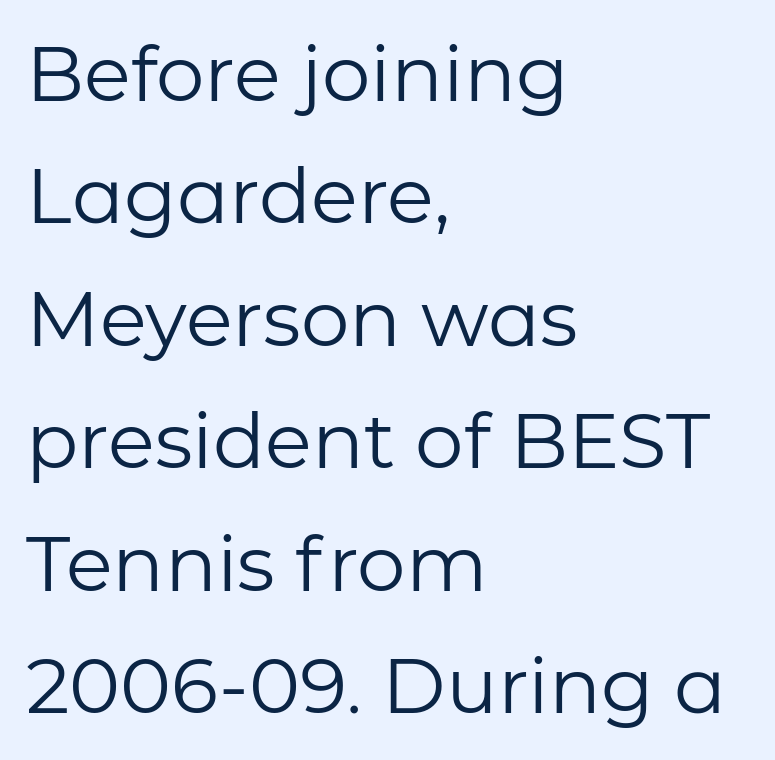
Q: Is the text bold? A: No.
Q: Is the text italic (slanted)? A: No, it is upright.
Q: Is the typeface a serif or a sans-serif typeface? A: Sans-serif.
Q: Is the text underlined? A: No.
Q: How is the paragraph aligned? A: Left-aligned.
Q: Is the spacing between letters normal or unusually wide? A: Normal.
Q: Is the spacing between lines tight, normal or loose? A: Normal.
Q: Width (condensed, normal, or wide)? A: Normal.
Q: Stroke contrast? A: Low.
Q: x-height? A: Medium.
Q: Monospaced? A: No.
